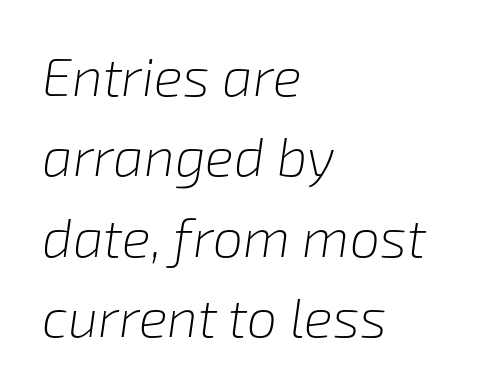
This rendering leaves character spacing at its baseline value. The strokes carry an ordinary text weight at most. Vertical spacing — default. Each letter keeps its own natural width here, so spacing adapts to shape. Typeset ragged right — the left edge is the straight one.
